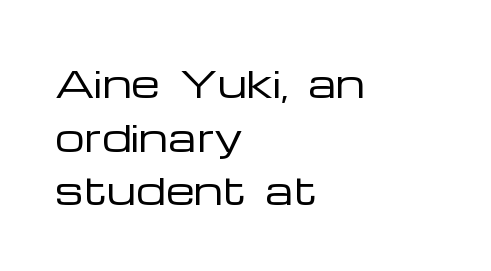
The image shows 37 px regular-weight, wide sans-serif type, upright; set left-aligned, normal line spacing (1.45x), normal letter spacing, not underlined; low stroke contrast and a medium x-height.
